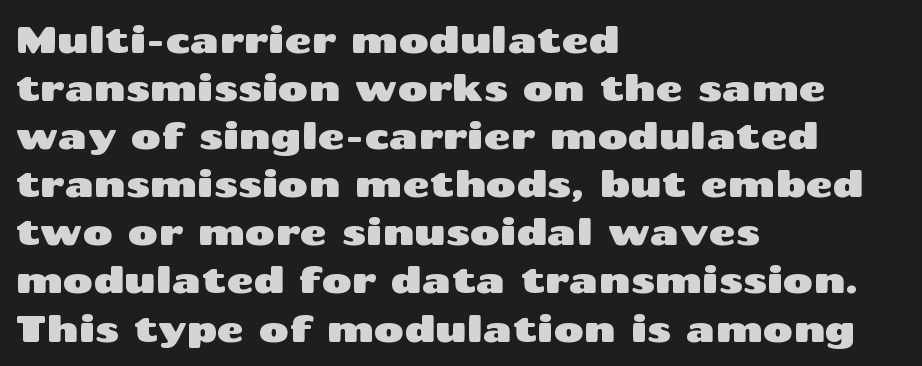
The image shows 37 px wide sans-serif type, upright; set left-aligned, normal line spacing (1.3x), normal letter spacing, not underlined; medium stroke contrast and a medium x-height.
